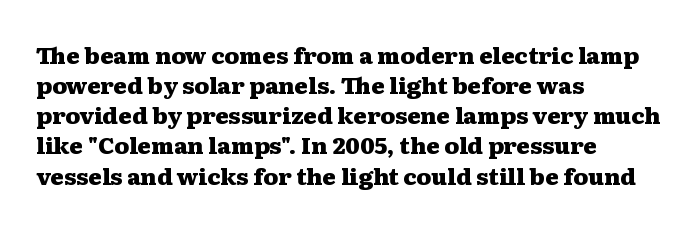
Does extra space separate the letters? No, they use regular spacing. The passage is arranged the way most books set body copy — flush left. Successive baselines arrive at the customary interval. Posture: upright roman. Is the type bold? Yes — the strokes are clearly thick and heavy.
